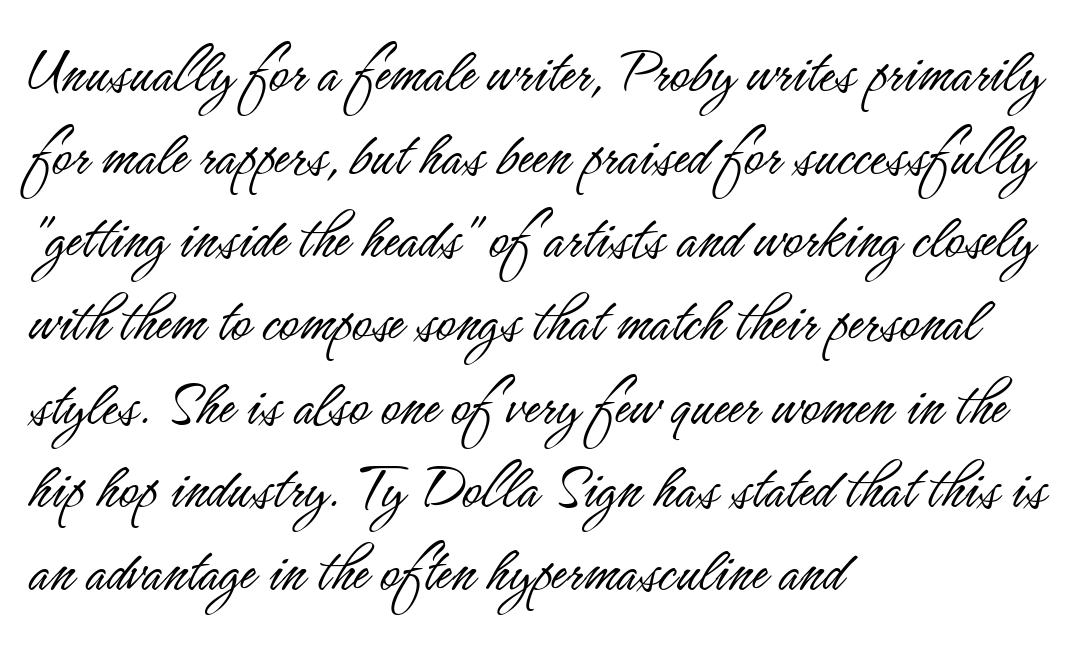
A typesetter would call this leading conventional body-copy spacing. Do the characters align in a grid? No, the font is proportional. The font sits on the lighter half of the weight spectrum, regular included.
